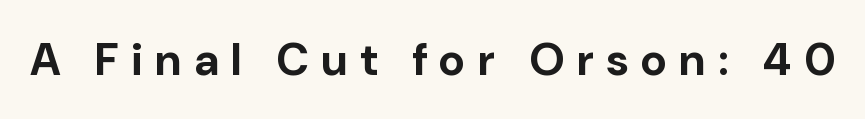
The image shows 45 px bold sans-serif type, upright; set unusually wide letter spacing (+0.28 em), not underlined; low stroke contrast and a medium x-height.
